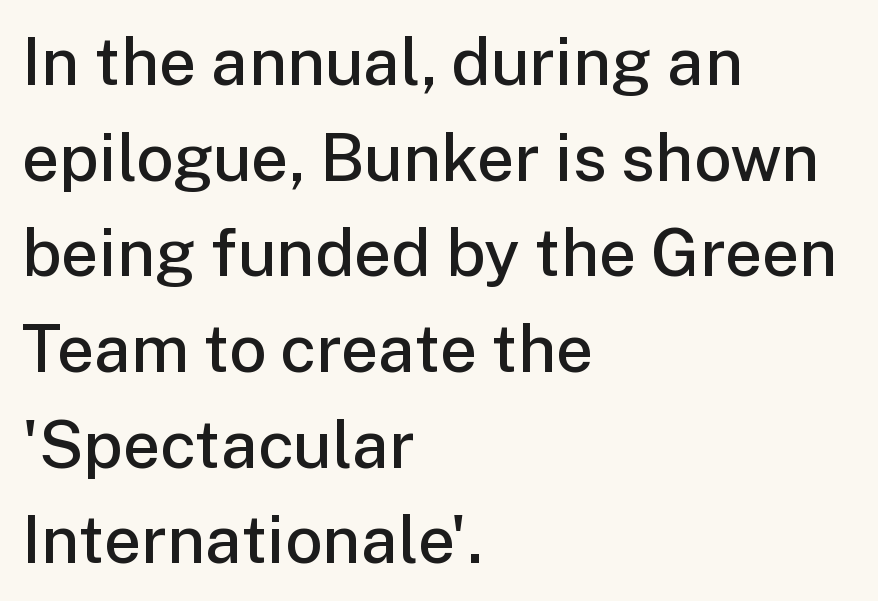
The image shows 66 px semibold sans-serif type, upright; set left-aligned, normal line spacing (1.45x), normal letter spacing, not underlined; low stroke contrast and a medium x-height.
